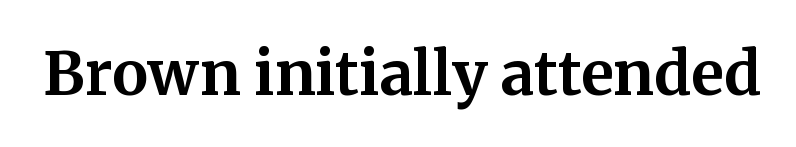
The image shows 60 px bold serif type, upright; set normal letter spacing, not underlined; medium stroke contrast and a medium x-height.
